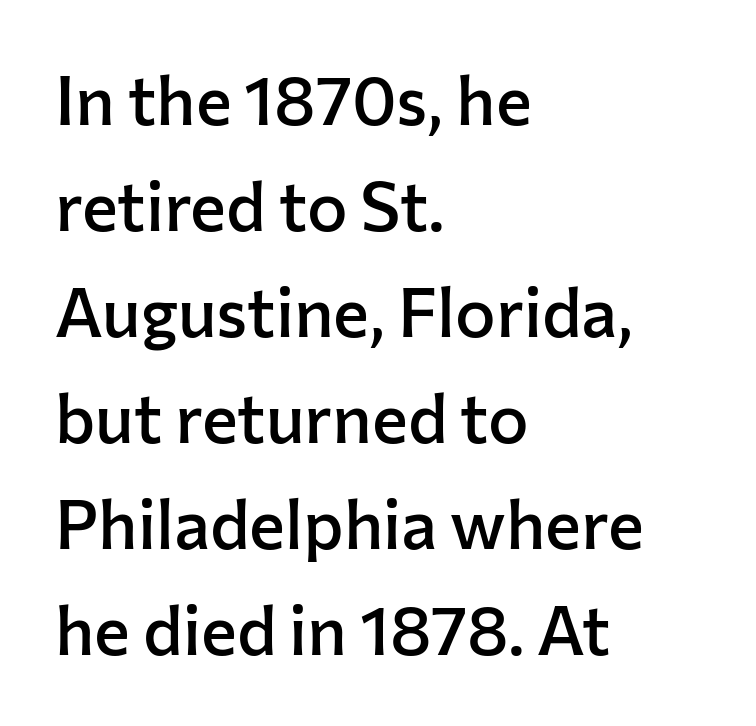
Q: Is the text bold? A: Semi-bold.
Q: Is the text italic (slanted)? A: No, it is upright.
Q: Is the typeface a serif or a sans-serif typeface? A: Sans-serif.
Q: Is the text underlined? A: No.
Q: How is the paragraph aligned? A: Left-aligned.
Q: Is the spacing between letters normal or unusually wide? A: Normal.
Q: Is the spacing between lines tight, normal or loose? A: Normal.
Q: Width (condensed, normal, or wide)? A: Normal.
Q: Stroke contrast? A: Low.
Q: x-height? A: Medium.
Q: Monospaced? A: No.
